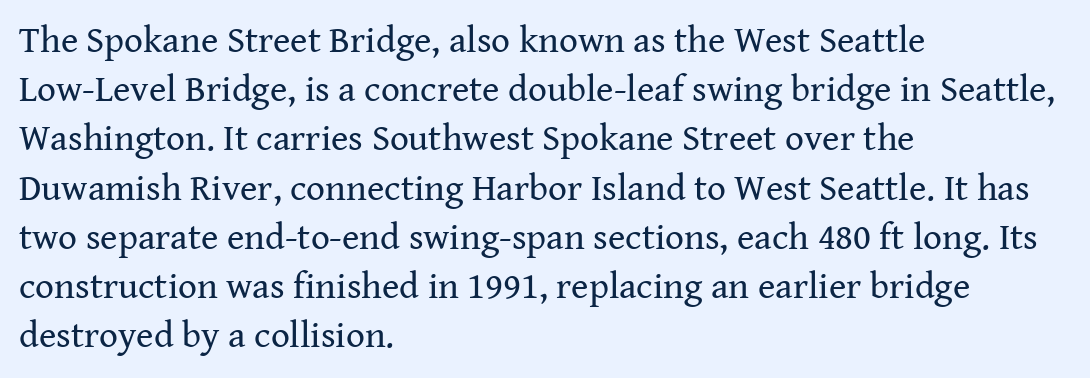
{"serif": "yes", "italic": "no", "bold": "no", "weight": "regular", "width": "normal", "stroke_contrast": "medium", "x_height": "medium", "monospaced": "no", "underline": "no", "align": "left", "line_spacing": "normal", "line_spacing_ratio": 1.33, "letter_spacing": "normal", "letter_spacing_em": 0.0, "glyph_px": 37}
